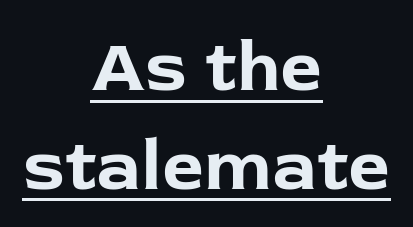
Reading down the block, each line starts at a different indent, mirrored at its end. Examine the stroke ends and you'll find no serifs. Weight: bold. The lettering is marked with a stroke running underneath it.
